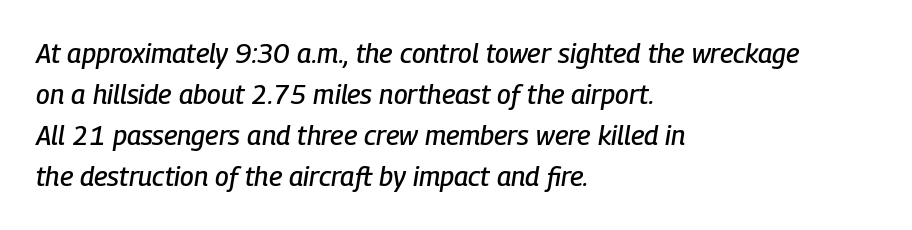
The image shows 27 px text type, italic (leaning right); set left-aligned, normal line spacing (1.52x), normal letter spacing, not underlined.
